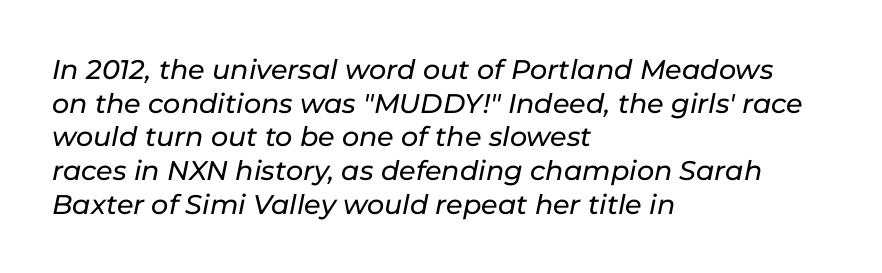
The image shows 27 px text type, italic (leaning right); set left-aligned, normal line spacing (1.25x), normal letter spacing, not underlined.
